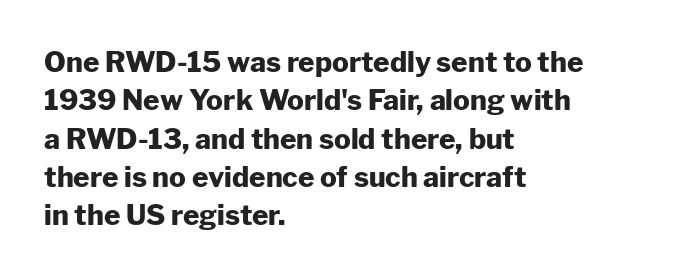
{"serif": "no", "italic": "no", "bold": "yes", "weight": "heavy", "width": "normal", "stroke_contrast": "low", "x_height": "medium", "monospaced": "no", "underline": "no", "align": "left", "line_spacing": "normal", "line_spacing_ratio": 1.37, "letter_spacing": "normal", "letter_spacing_em": 0.0, "glyph_px": 28}
